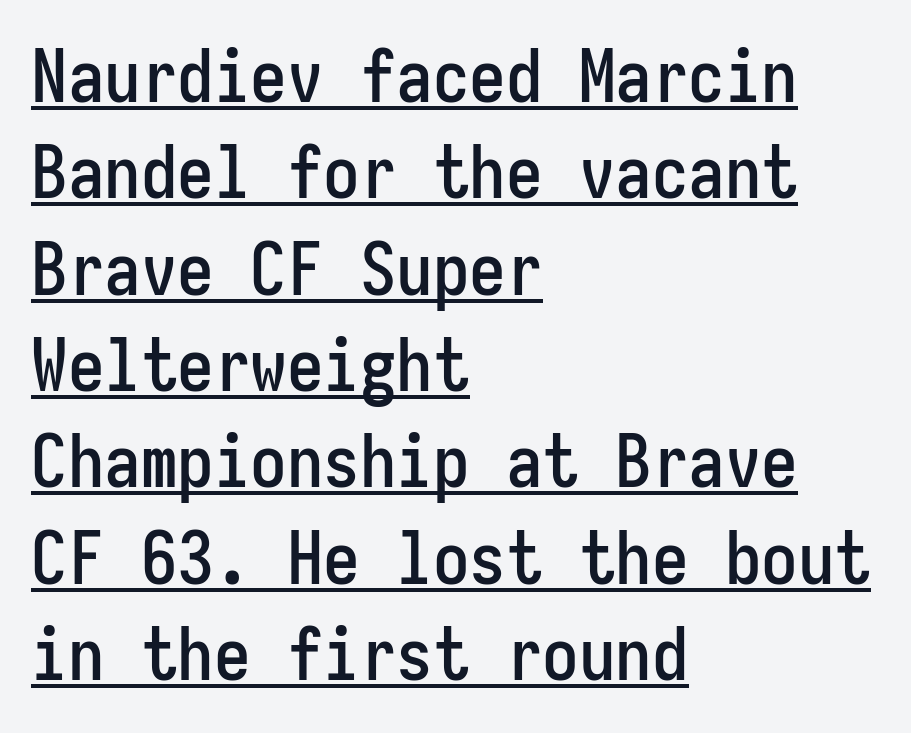
The image shows 73 px condensed sans-serif type, upright, monospaced; set left-aligned, normal line spacing (1.32x), normal letter spacing, underlined; low stroke contrast and a medium x-height.
